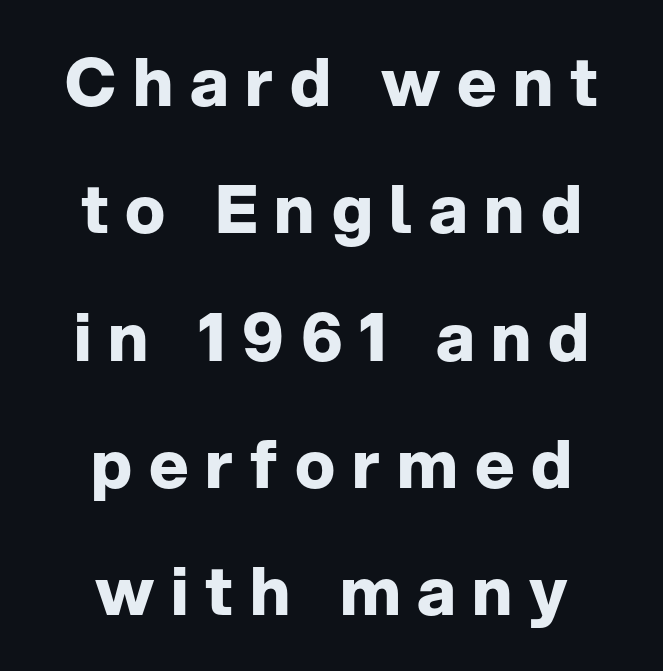
Q: Is the text bold? A: Yes.
Q: Is the text italic (slanted)? A: No, it is upright.
Q: Is the typeface a serif or a sans-serif typeface? A: Sans-serif.
Q: Is the text underlined? A: No.
Q: How is the paragraph aligned? A: Centered.
Q: Is the spacing between letters normal or unusually wide? A: Unusually wide.
Q: Is the spacing between lines tight, normal or loose? A: Loose.
Q: Width (condensed, normal, or wide)? A: Normal.
Q: Stroke contrast? A: Low.
Q: x-height? A: Medium.
Q: Monospaced? A: No.
